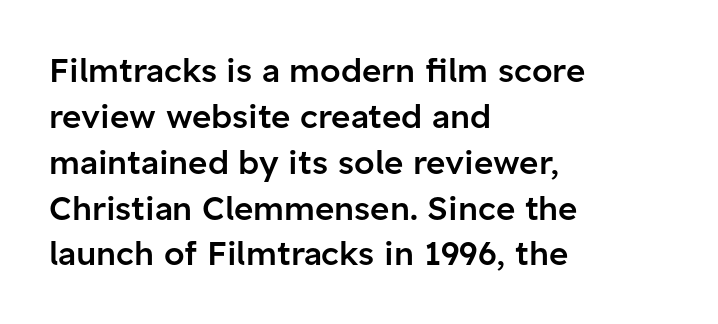
The image shows 33 px semibold sans-serif type, upright; set left-aligned, normal line spacing (1.39x), normal letter spacing, not underlined; low stroke contrast and a medium x-height.
